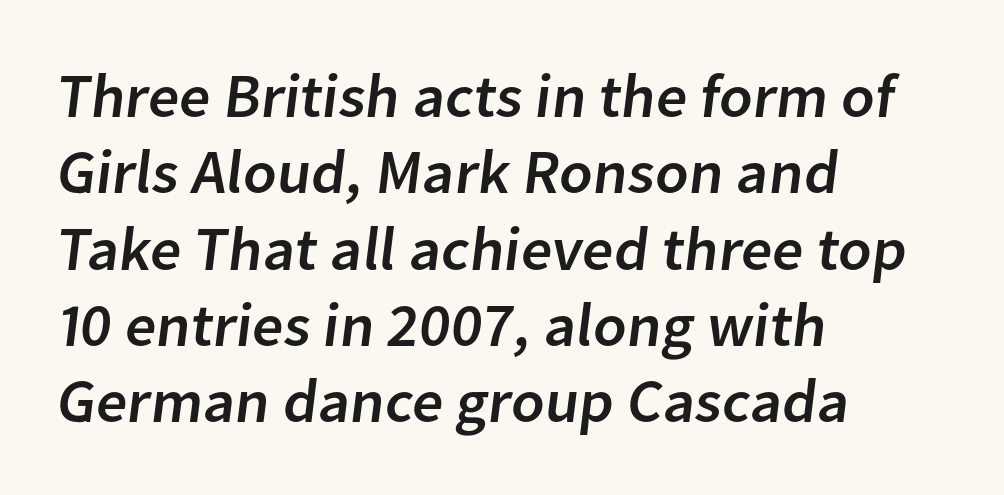
The image shows 62 px sans-serif type; set left-aligned, line spacing 1.23x, normal letter spacing, not underlined; low stroke contrast and a medium x-height.
